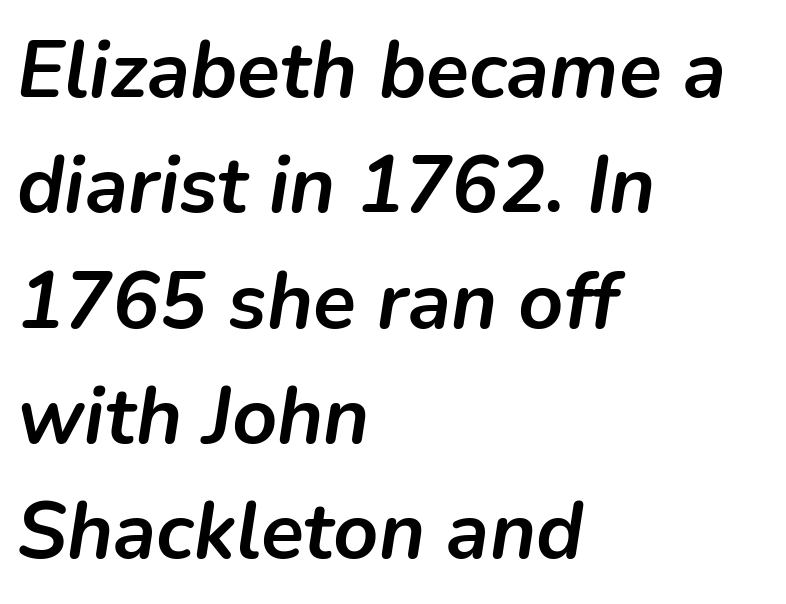
Q: Is the text bold? A: Yes.
Q: Is the text italic (slanted)? A: Yes, it leans right by about 9 degrees.
Q: Is the text underlined? A: No.
Q: How is the paragraph aligned? A: Left-aligned.
Q: Is the spacing between letters normal or unusually wide? A: Normal.
Q: Is the spacing between lines tight, normal or loose? A: Normal.
Q: Width (condensed, normal, or wide)? A: Normal.
Q: Stroke contrast? A: Low.
Q: x-height? A: Medium.
Q: Monospaced? A: No.
